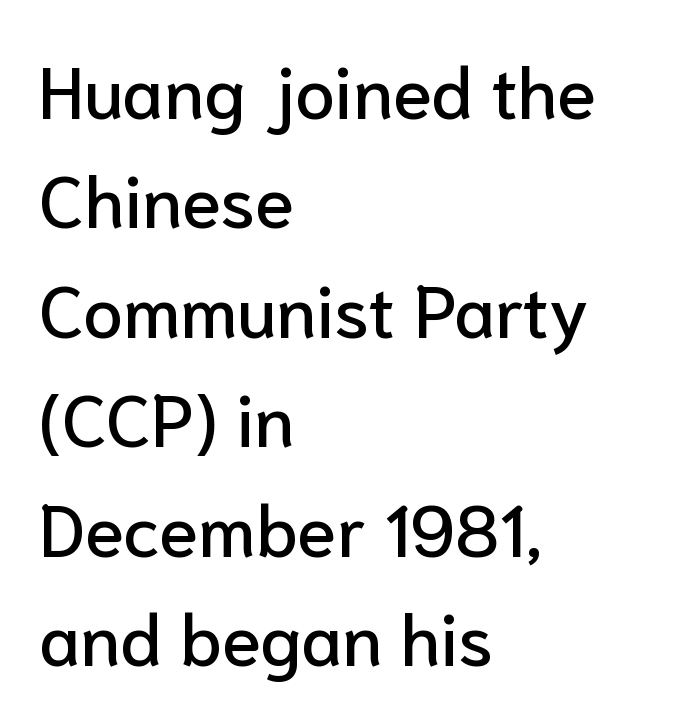
The image shows 72 px sans-serif type, upright; set left-aligned, normal line spacing (1.52x), normal letter spacing, not underlined; low stroke contrast and a medium x-height.
